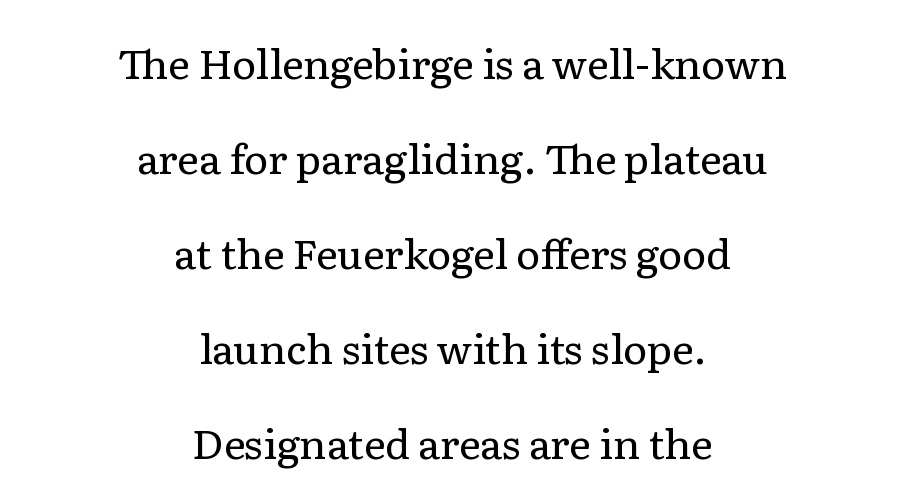
{"serif": "yes", "italic": "no", "bold": "no", "weight": "regular", "width": "normal", "stroke_contrast": "low", "x_height": "medium", "monospaced": "no", "underline": "no", "align": "center", "line_spacing": "loose", "line_spacing_ratio": 2.32, "letter_spacing": "normal", "letter_spacing_em": 0.0, "glyph_px": 41}
